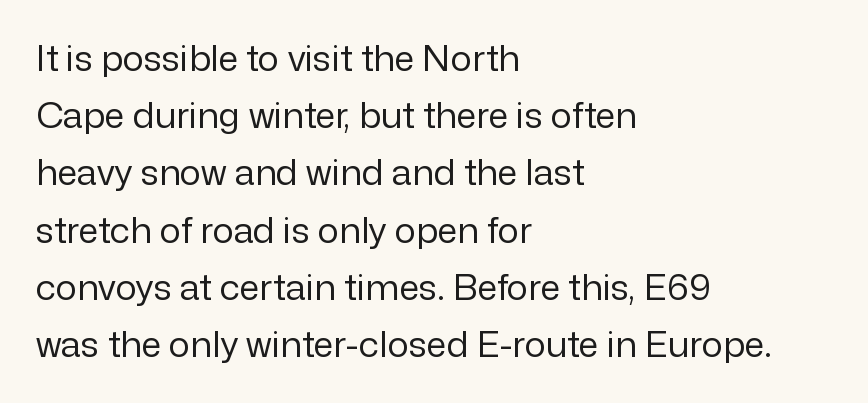
The image shows 36 px regular-weight sans-serif type, upright; set left-aligned, normal line spacing (1.59x), normal letter spacing, not underlined; low stroke contrast and a medium x-height.
